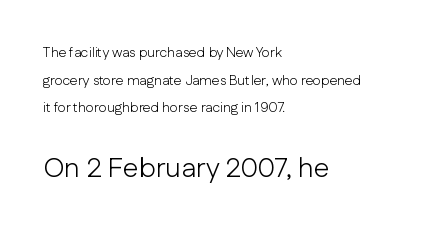
The image shows 28 px light sans-serif type, upright; set left-aligned, loose line spacing (1.98x), normal letter spacing, not underlined; the second (bottom) block is 2.0x larger; low stroke contrast and a medium x-height.
